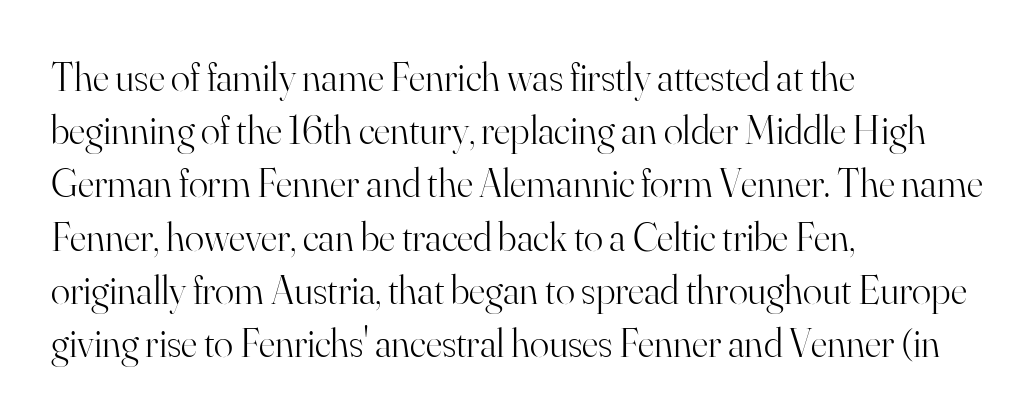
The image shows 40 px light serif type, upright; set left-aligned, normal line spacing (1.33x), normal letter spacing, not underlined; high stroke contrast and a small x-height.
